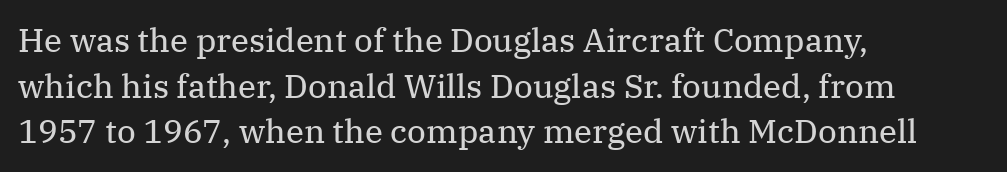
The image shows 33 px regular-weight serif type, upright; set left-aligned, normal line spacing (1.38x), normal letter spacing, not underlined; medium stroke contrast and a medium x-height.
